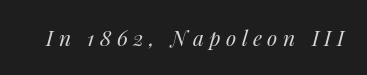
The image shows 21 px text type, italic (leaning right); set unusually wide letter spacing (+0.26 em), not underlined.
